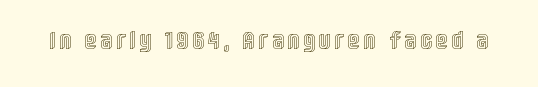
{"italic": "no", "underline": "no", "letter_spacing": "wide", "letter_spacing_em": 0.22, "glyph_px": 24}
